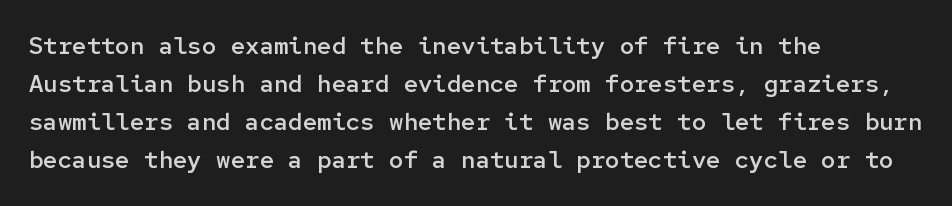
Q: Is the text bold? A: Semi-bold.
Q: Is the text italic (slanted)? A: No, it is upright.
Q: Is the text underlined? A: No.
Q: How is the paragraph aligned? A: Left-aligned.
Q: Is the spacing between letters normal or unusually wide? A: Normal.
Q: Is the spacing between lines tight, normal or loose? A: Normal.
